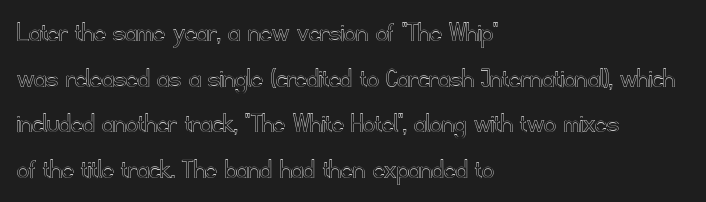
The image shows 29 px text type, upright; set left-aligned, normal line spacing (1.57x), normal letter spacing, not underlined; a small x-height.
